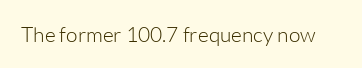
Q: Is the text bold? A: No.
Q: Is the text italic (slanted)? A: No, it is upright.
Q: Is the text underlined? A: No.
Q: Is the spacing between letters normal or unusually wide? A: Normal.
